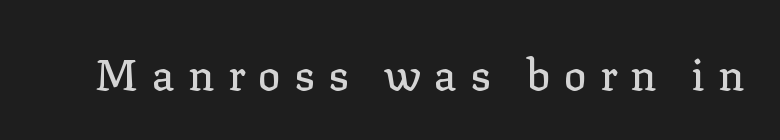
The image shows 43 px serif type, upright; set unusually wide letter spacing (+0.3 em), not underlined; low stroke contrast and a medium x-height.
